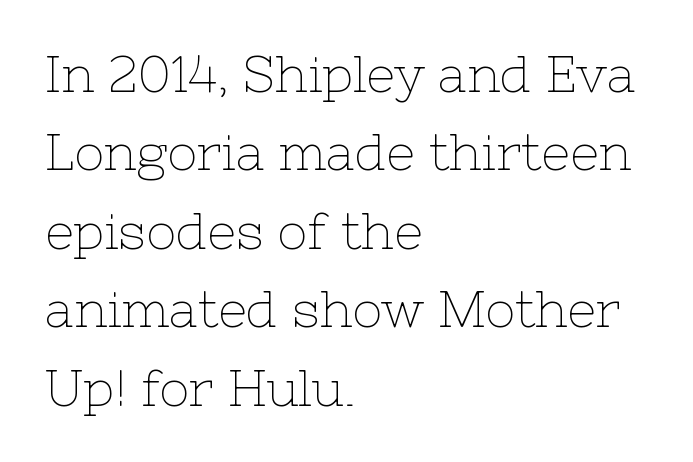
{"serif": "yes", "italic": "no", "bold": "no", "weight": "thin", "width": "normal", "stroke_contrast": "low", "x_height": "medium", "monospaced": "no", "underline": "no", "align": "left", "line_spacing": "normal", "line_spacing_ratio": 1.57, "letter_spacing": "normal", "letter_spacing_em": 0.0, "glyph_px": 50}
